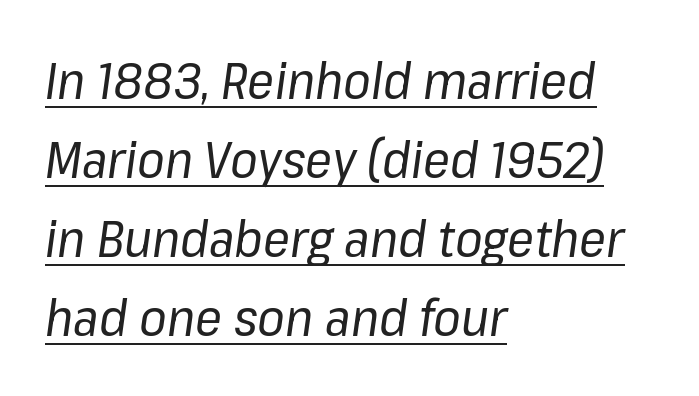
The image shows 50 px regular-weight type, italic (leaning right); set left-aligned, normal line spacing (1.58x), normal letter spacing, underlined; low stroke contrast and a medium x-height.
